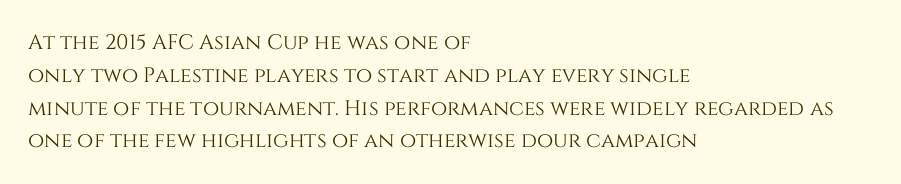
{"italic": "no", "underline": "no", "align": "left", "line_spacing": "normal", "line_spacing_ratio": 1.56, "letter_spacing": "normal", "letter_spacing_em": 0.0, "glyph_px": 21}
